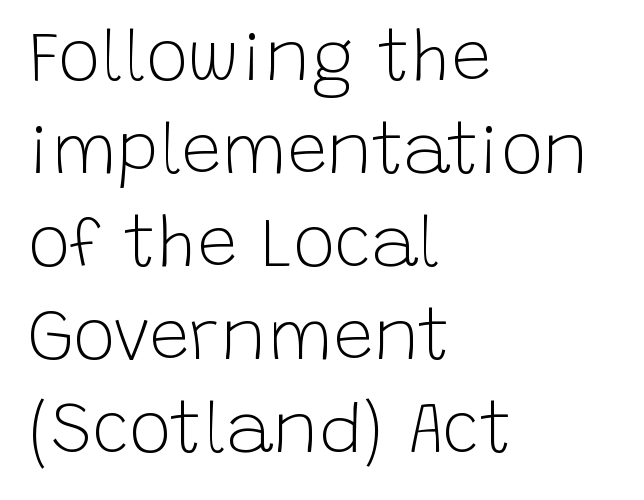
{"serif": "no", "italic": "no", "bold": "no", "weight": "light", "width": "normal", "stroke_contrast": "low", "x_height": "large", "monospaced": "no", "underline": "no", "align": "left", "line_spacing": "normal", "line_spacing_ratio": 1.31, "letter_spacing": "normal", "letter_spacing_em": 0.0, "glyph_px": 71}
